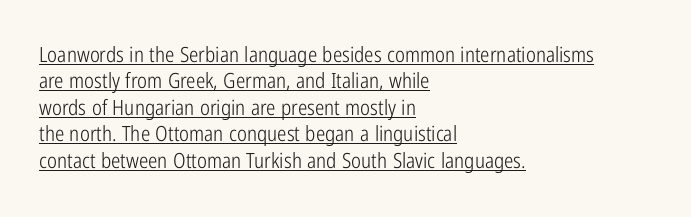
{"italic": "no", "bold": "no", "underline": "yes", "align": "left", "line_spacing": "normal", "line_spacing_ratio": 1.26, "letter_spacing": "normal", "letter_spacing_em": 0.0, "glyph_px": 21}
